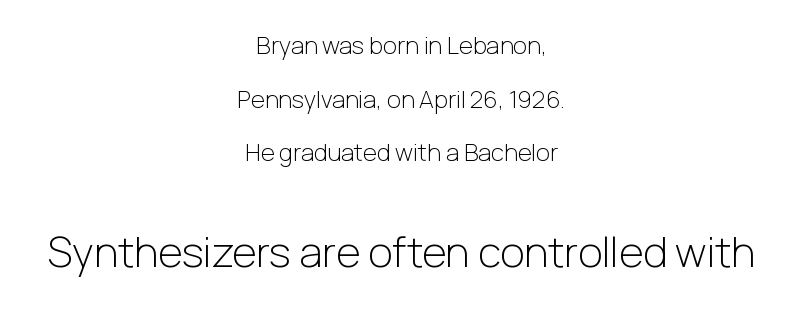
{"serif": "no", "italic": "no", "bold": "no", "weight": "light", "width": "normal", "stroke_contrast": "low", "x_height": "medium", "monospaced": "no", "underline": "no", "align": "center", "line_spacing": "loose", "line_spacing_ratio": 2.23, "letter_spacing": "normal", "letter_spacing_em": 0.0, "larger_block": "second", "size_ratio": 1.75, "glyph_px": 42}
